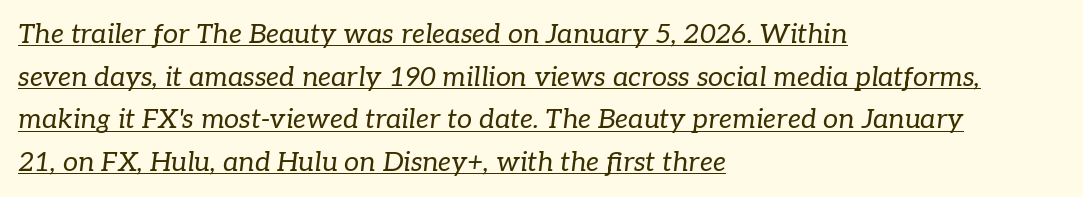
The image shows 27 px text type, italic (leaning right); set left-aligned, normal line spacing (1.58x), normal letter spacing, underlined.
